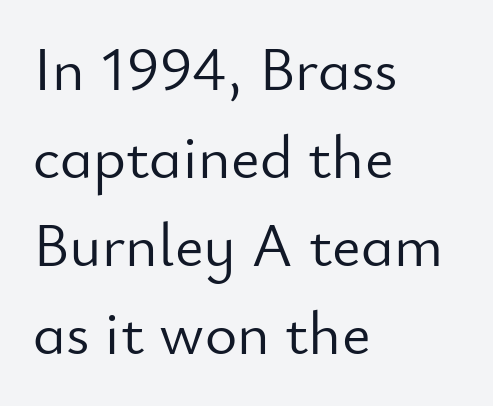
{"serif": "no", "italic": "no", "bold": "no", "weight": "light", "width": "normal", "stroke_contrast": "low", "x_height": "small", "monospaced": "no", "underline": "no", "align": "left", "line_spacing": "normal", "line_spacing_ratio": 1.42, "letter_spacing": "normal", "letter_spacing_em": 0.0, "glyph_px": 62}
